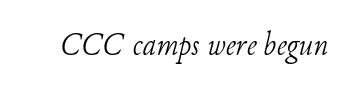
{"serif": "yes", "italic": "yes", "lean": "right", "slant_degrees": 11, "bold": "no", "weight": "light", "width": "normal", "stroke_contrast": "low", "x_height": "small", "monospaced": "no", "underline": "no", "letter_spacing": "normal", "letter_spacing_em": 0.0, "glyph_px": 33}
